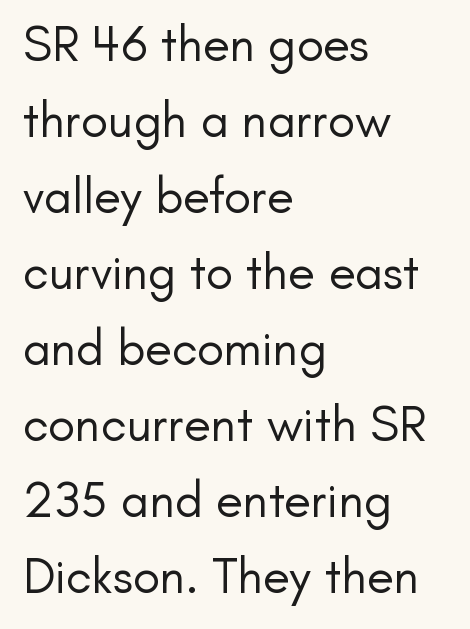
The image shows 50 px regular-weight sans-serif type, upright; set left-aligned, normal line spacing (1.52x), normal letter spacing, not underlined; low stroke contrast and a small x-height.
